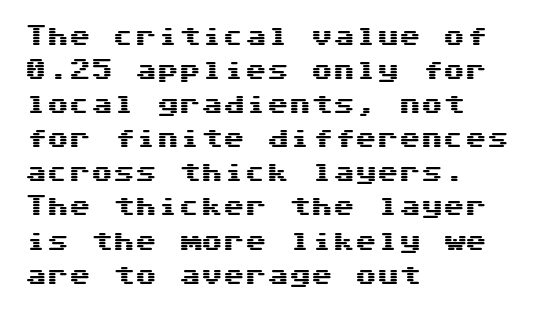
The image shows 22 px text type, upright; set left-aligned, normal line spacing (1.55x), normal letter spacing, not underlined.
